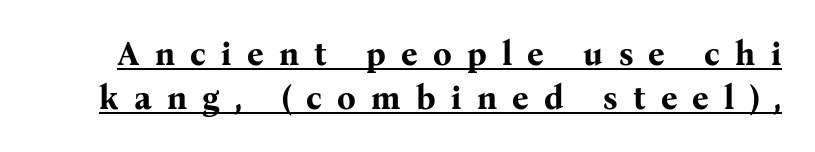
{"serif": "yes", "italic": "no", "bold": "yes", "weight": "bold", "width": "normal", "stroke_contrast": "medium", "x_height": "medium", "monospaced": "no", "underline": "yes", "line_spacing": "normal", "line_spacing_ratio": 1.33, "letter_spacing": "wide", "letter_spacing_em": 0.46, "glyph_px": 33}
